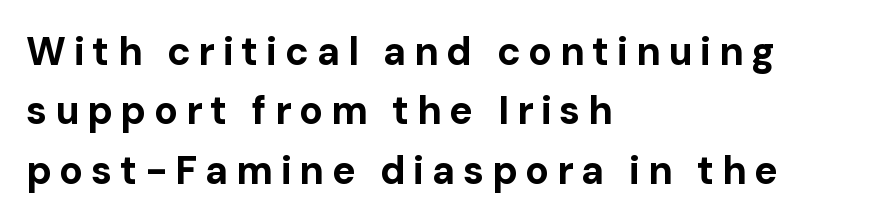
Q: Is the text bold? A: Yes.
Q: Is the text italic (slanted)? A: No, it is upright.
Q: Is the typeface a serif or a sans-serif typeface? A: Sans-serif.
Q: Is the text underlined? A: No.
Q: How is the paragraph aligned? A: Left-aligned.
Q: Is the spacing between letters normal or unusually wide? A: Unusually wide.
Q: Is the spacing between lines tight, normal or loose? A: Normal.
Q: Width (condensed, normal, or wide)? A: Normal.
Q: Stroke contrast? A: Low.
Q: x-height? A: Medium.
Q: Monospaced? A: No.
